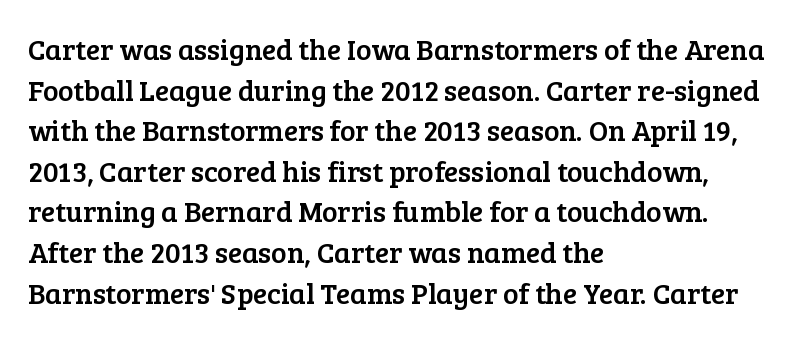
Just letters on the line, the space beneath them empty. Caption: multi-line text, flush left, ragged right. This sample has the flowing, uneven cadence of proportional lettering. Font category for this specimen: serif. The lines sit at an ordinary, default distance from one another.
